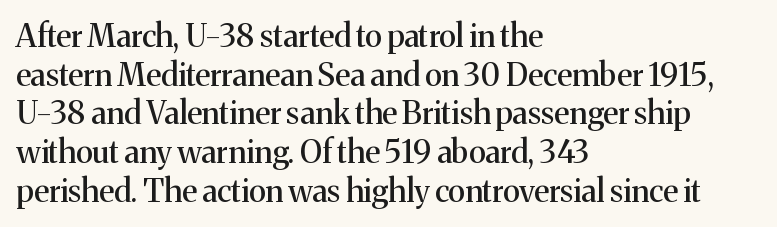
The image shows 31 px serif type, upright; set left-aligned, normal line spacing (1.25x), normal letter spacing, not underlined; medium stroke contrast and a medium x-height.
